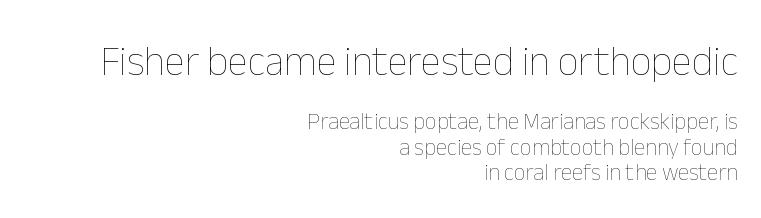
{"italic": "no", "bold": "no", "weight": "thin", "width": "normal", "stroke_contrast": "low", "x_height": "medium", "monospaced": "no", "underline": "no", "align": "right", "line_spacing": "tight", "line_spacing_ratio": 1.09, "letter_spacing": "normal", "letter_spacing_em": 0.0, "larger_block": "first", "size_ratio": 1.78, "glyph_px": 41}
